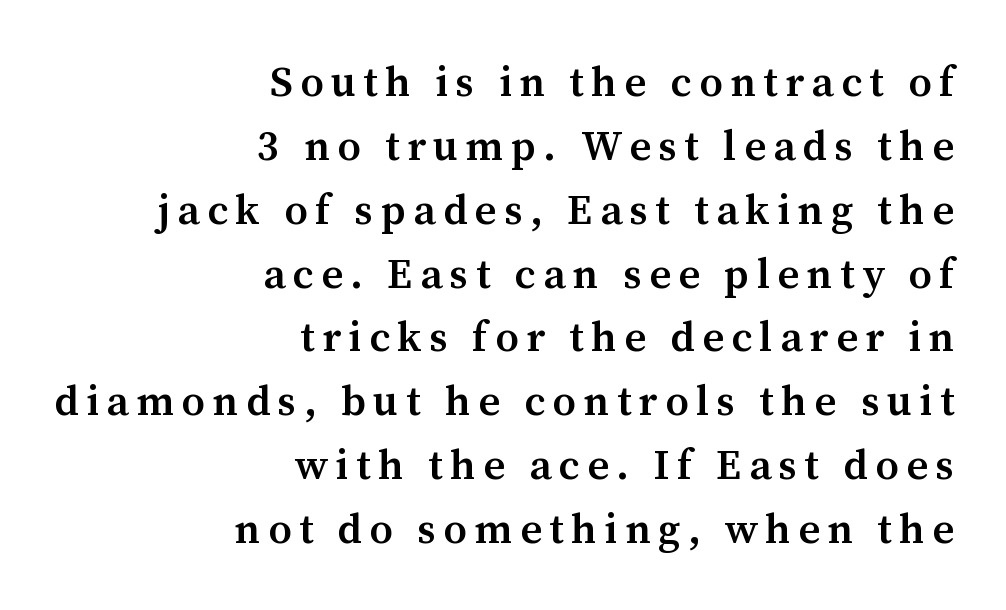
{"serif": "yes", "italic": "no", "bold": "semi", "weight": "semibold", "width": "normal", "stroke_contrast": "medium", "x_height": "medium", "monospaced": "no", "underline": "no", "align": "right", "line_spacing": "normal", "line_spacing_ratio": 1.52, "glyph_px": 42}
